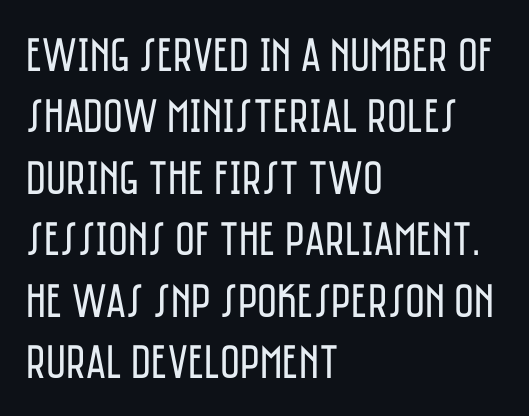
{"serif": "no", "italic": "no", "bold": "no", "weight": "regular", "width": "condensed", "stroke_contrast": "low", "x_height": "large", "monospaced": "no", "underline": "no", "align": "left", "line_spacing": "normal", "line_spacing_ratio": 1.28, "letter_spacing": "normal", "letter_spacing_em": 0.0, "glyph_px": 48}
